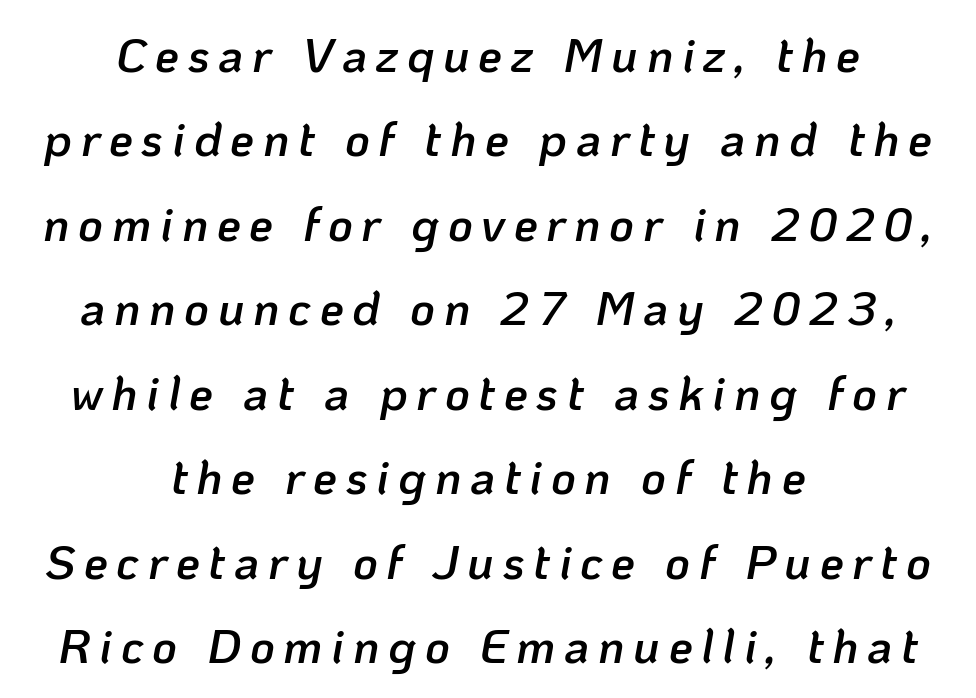
{"italic": "yes", "lean": "right", "slant_degrees": 10, "bold": "semi", "weight": "semibold", "width": "normal", "stroke_contrast": "low", "x_height": "medium", "monospaced": "no", "underline": "no", "align": "center", "line_spacing_ratio": 1.76, "glyph_px": 48}
